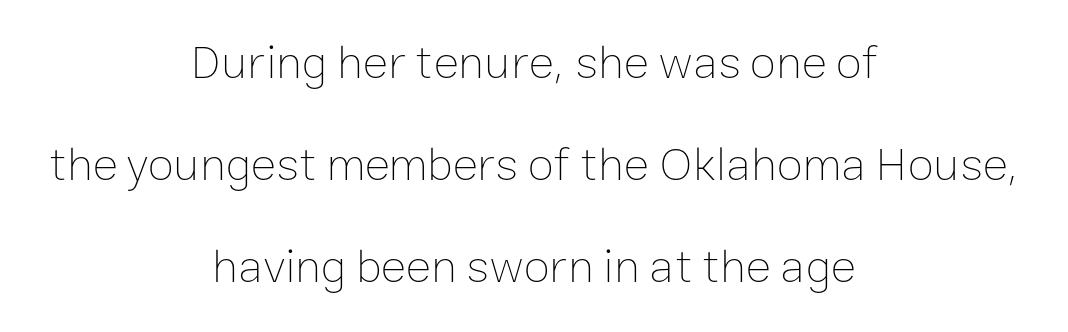
The image shows 48 px thin type, upright; set centered, loose line spacing (2.12x), normal letter spacing, not underlined; low stroke contrast and a medium x-height.
